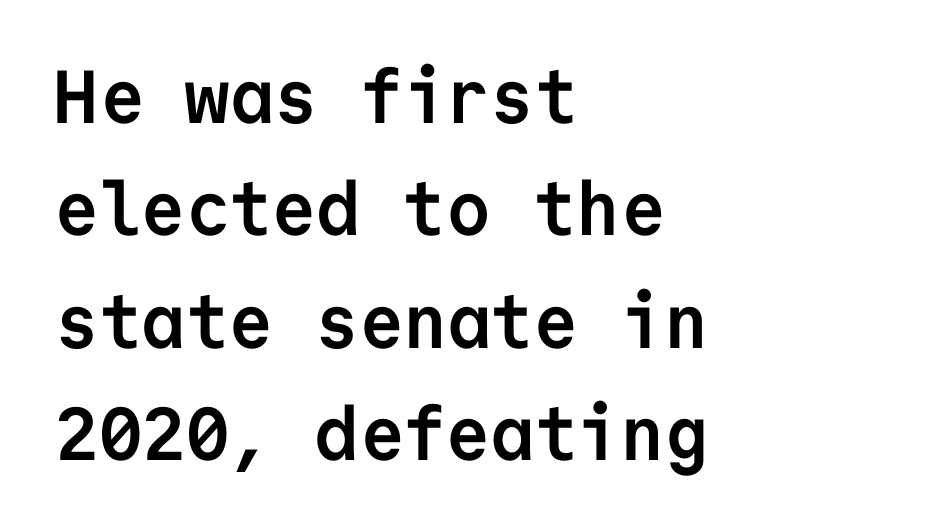
Q: Is the text bold? A: Yes.
Q: Is the text italic (slanted)? A: No, it is upright.
Q: Is the typeface a serif or a sans-serif typeface? A: Sans-serif.
Q: Is the text underlined? A: No.
Q: How is the paragraph aligned? A: Left-aligned.
Q: Is the spacing between letters normal or unusually wide? A: Normal.
Q: Is the spacing between lines tight, normal or loose? A: Normal.
Q: Width (condensed, normal, or wide)? A: Normal.
Q: Stroke contrast? A: Low.
Q: x-height? A: Medium.
Q: Monospaced? A: Yes.
